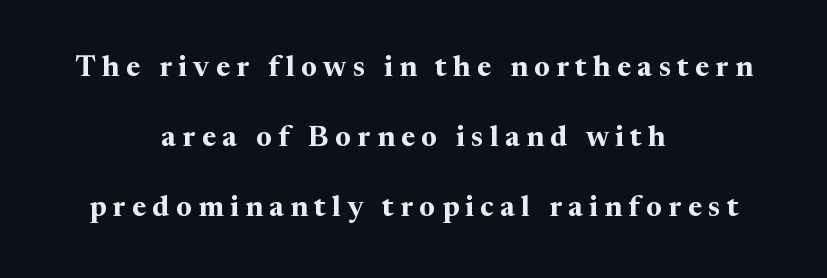
The image shows 29 px bold serif type, upright; set centered, loose line spacing (2.41x), unusually wide letter spacing (+0.22 em), not underlined; medium stroke contrast and a medium x-height.
